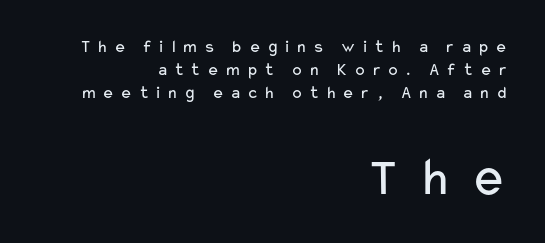
{"serif": "no", "italic": "no", "bold": "no", "weight": "regular", "width": "wide", "stroke_contrast": "low", "x_height": "medium", "monospaced": "no", "underline": "no", "align": "right", "line_spacing": "normal", "line_spacing_ratio": 1.28, "letter_spacing": "wide", "letter_spacing_em": 0.31, "larger_block": "second", "size_ratio": 3.06, "glyph_px": 55}
